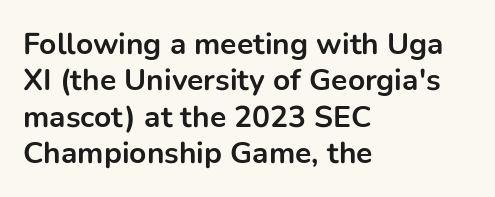
Words float on clear page, feet unadorned. Upright lettering throughout. Is this a sans? Yes — the strokes have no serifs. Between one letter and the next there's only the usual sliver of space.
